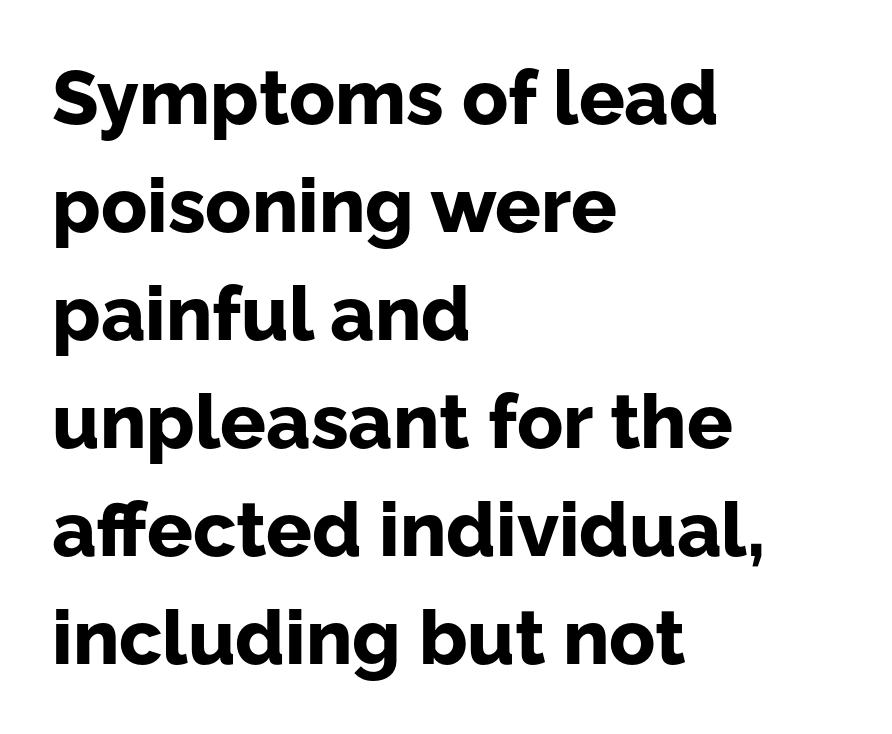
Note the varied advance widths — an 'i' is clearly narrower than an 'm'. Clear beneath every line of the passage. Words appear dense and cohesive because spacing is normal. A student would call this left alignment; a typographer would say flush left, rag right. Every stem runs plumb, perpendicular to the baseline.
